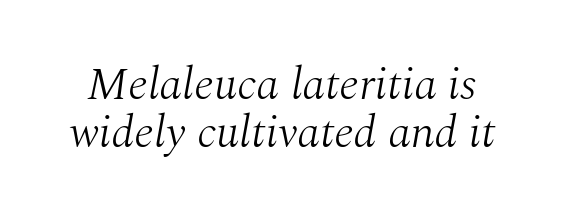
Each word holds together tightly as a unit, with standard inter-letter gaps. Classification — serif. Note the varied advance widths — an 'i' is clearly narrower than an 'm'. The string is rendered with underlining switched off. Nothing heavy about these letters — not bold at all.
